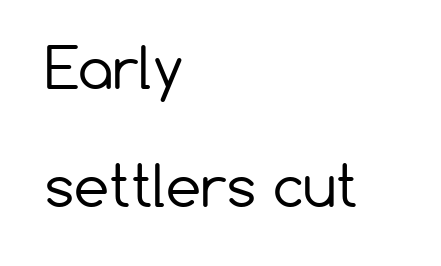
The image shows 56 px regular-weight sans-serif type, upright; set left-aligned, loose line spacing (2.1x), normal letter spacing, not underlined; low stroke contrast and a medium x-height.
